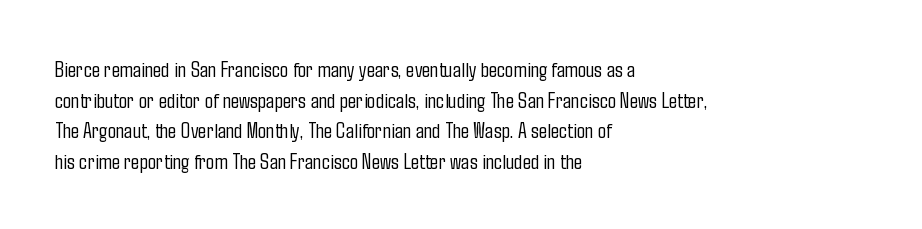
{"italic": "no", "bold": "no", "underline": "no", "align": "left", "line_spacing": "normal", "line_spacing_ratio": 1.39, "letter_spacing": "normal", "letter_spacing_em": 0.0, "glyph_px": 22}
